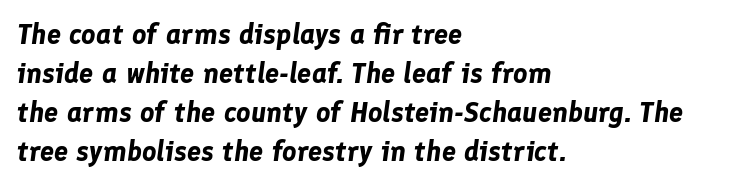
The image shows 28 px bold type, italic (leaning right); set left-aligned, normal line spacing (1.39x), normal letter spacing, not underlined; low stroke contrast and a medium x-height.
